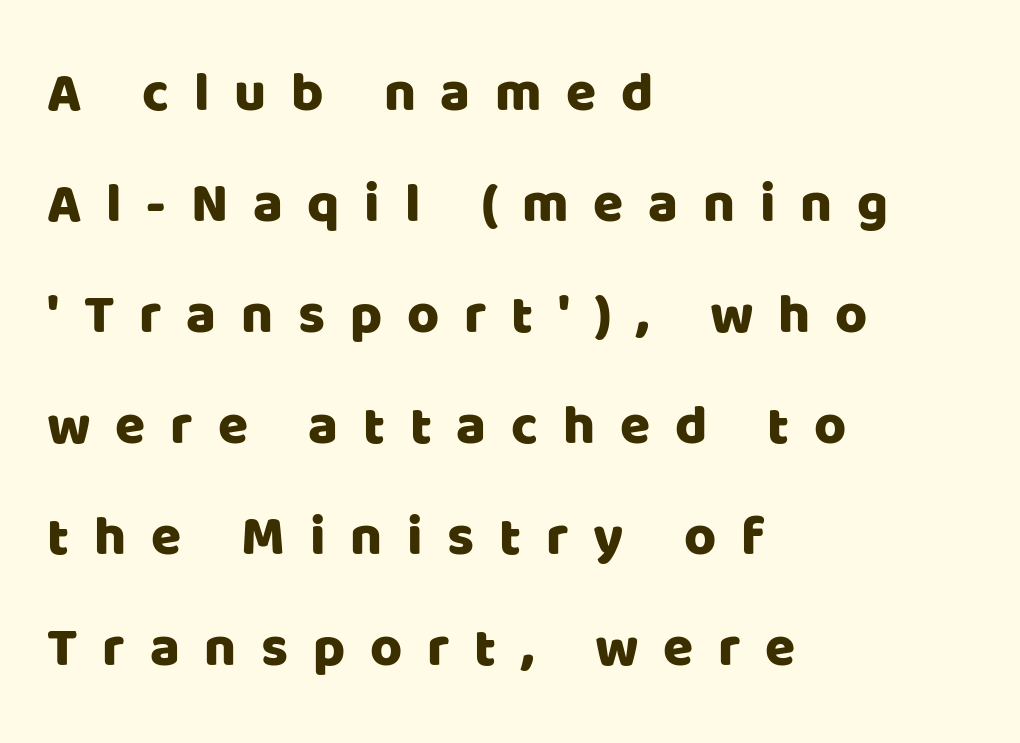
Does the lettering tilt? It doesn't — this is upright. The rag falls on the right side of this text block. The passage shown is not underscored anywhere. Airy leading. Character widths vary here, with narrow letters taking less room than wide ones.
